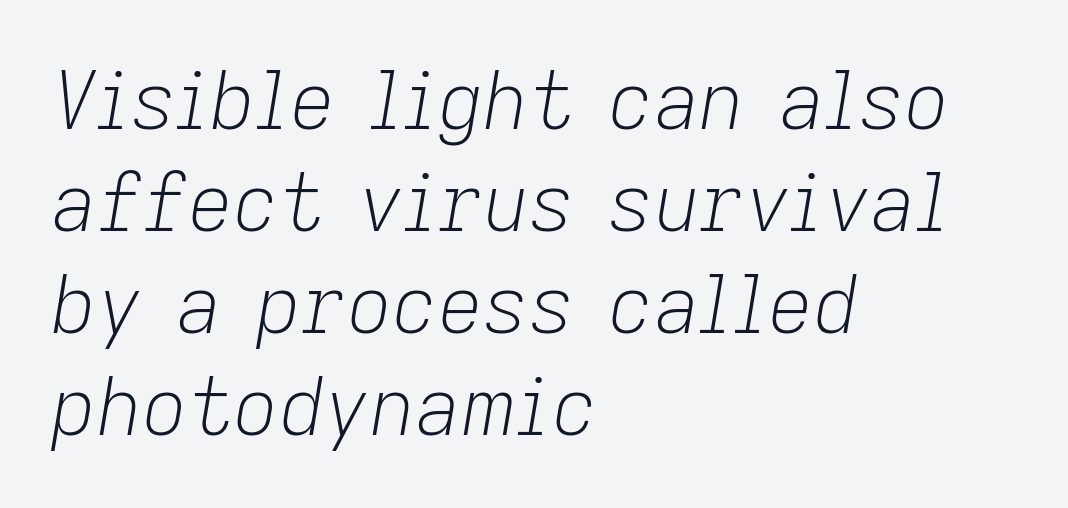
{"italic": "yes", "lean": "right", "slant_degrees": 9, "bold": "no", "weight": "light", "width": "normal", "stroke_contrast": "low", "x_height": "medium", "monospaced": "no", "underline": "no", "align": "left", "line_spacing": "normal", "line_spacing_ratio": 1.29, "letter_spacing": "normal", "letter_spacing_em": 0.0, "glyph_px": 79}
